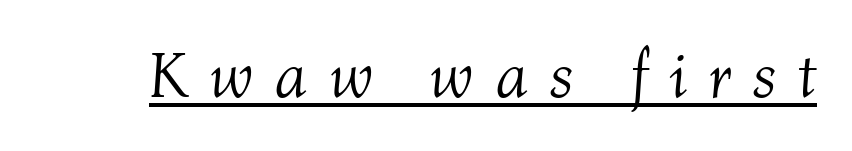
Q: Is the text bold? A: No.
Q: Is the text italic (slanted)? A: Yes, it leans right by about 4 degrees.
Q: Is the text underlined? A: Yes.
Q: Is the spacing between letters normal or unusually wide? A: Unusually wide.
Q: Width (condensed, normal, or wide)? A: Normal.
Q: Stroke contrast? A: Medium.
Q: x-height? A: Medium.
Q: Monospaced? A: No.
